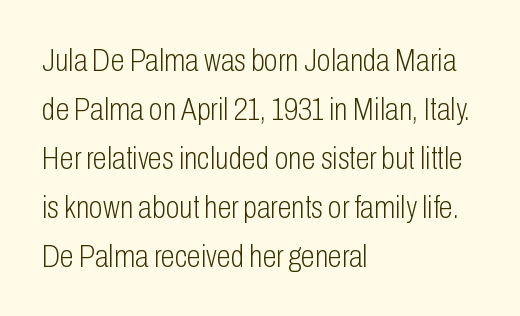
Q: Is the text bold? A: No.
Q: Is the text italic (slanted)? A: No, it is upright.
Q: Is the typeface a serif or a sans-serif typeface? A: Sans-serif.
Q: Is the text underlined? A: No.
Q: How is the paragraph aligned? A: Left-aligned.
Q: Is the spacing between letters normal or unusually wide? A: Normal.
Q: Is the spacing between lines tight, normal or loose? A: Normal.
Q: Width (condensed, normal, or wide)? A: Condensed.
Q: Stroke contrast? A: Low.
Q: x-height? A: Medium.
Q: Monospaced? A: No.
